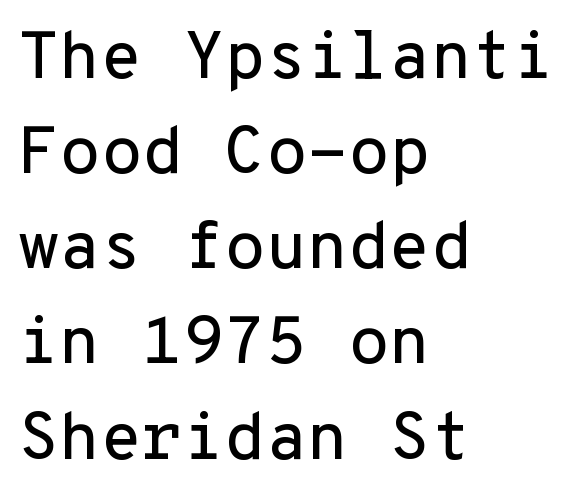
Q: Is the text italic (slanted)? A: No, it is upright.
Q: Is the typeface a serif or a sans-serif typeface? A: Sans-serif.
Q: Is the text underlined? A: No.
Q: How is the paragraph aligned? A: Left-aligned.
Q: Is the spacing between letters normal or unusually wide? A: Normal.
Q: Is the spacing between lines tight, normal or loose? A: Normal.
Q: Width (condensed, normal, or wide)? A: Normal.
Q: Stroke contrast? A: Low.
Q: x-height? A: Medium.
Q: Monospaced? A: Yes.
